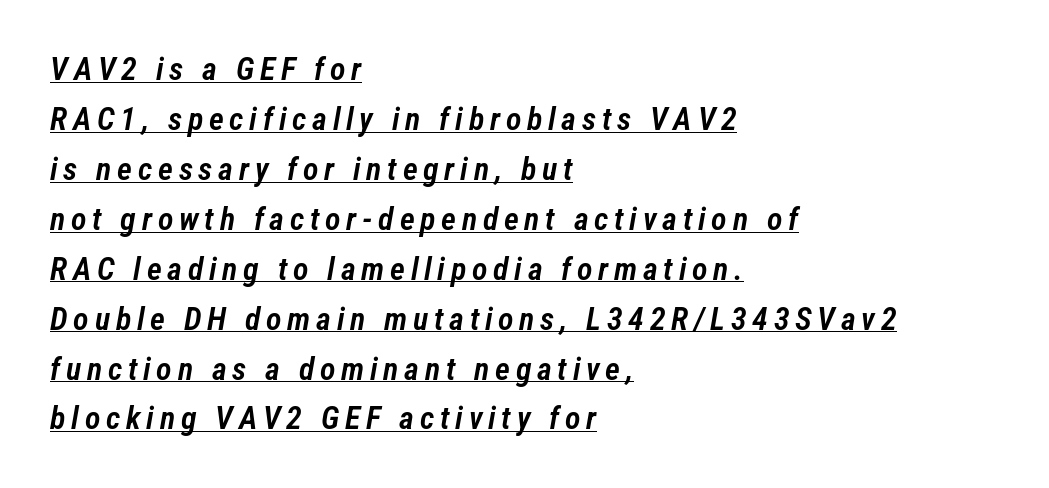
{"italic": "yes", "lean": "right", "slant_degrees": 12, "bold": "semi", "weight": "semibold", "width": "condensed", "stroke_contrast": "low", "x_height": "medium", "monospaced": "no", "underline": "yes", "align": "left", "line_spacing": "normal", "line_spacing_ratio": 1.56, "glyph_px": 32}
